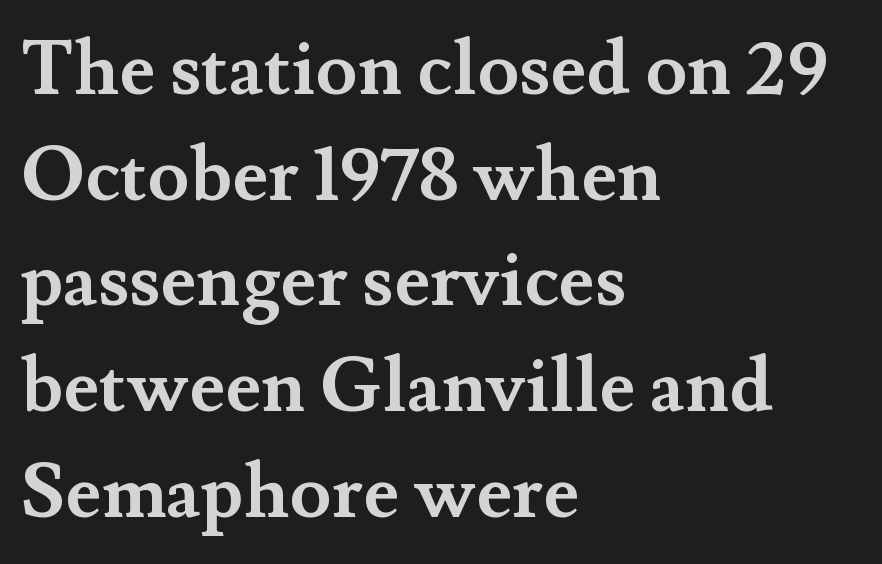
Q: Is the text bold? A: Yes.
Q: Is the text italic (slanted)? A: No, it is upright.
Q: Is the typeface a serif or a sans-serif typeface? A: Serif.
Q: Is the text underlined? A: No.
Q: How is the paragraph aligned? A: Left-aligned.
Q: Is the spacing between letters normal or unusually wide? A: Normal.
Q: Is the spacing between lines tight, normal or loose? A: Normal.
Q: Width (condensed, normal, or wide)? A: Normal.
Q: Stroke contrast? A: Medium.
Q: x-height? A: Small.
Q: Monospaced? A: No.
